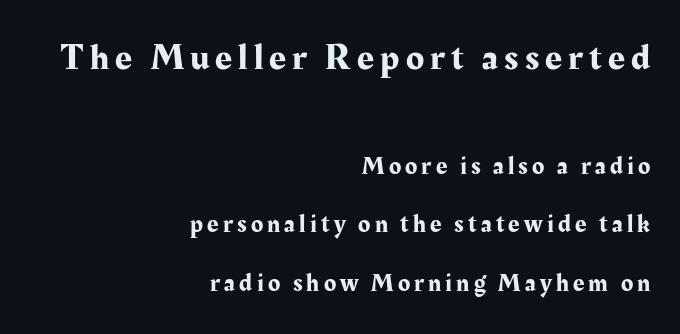
Varying glyph widths throughout — classic text-font behaviour. The words here are not underlined. These lines are composed in type with serifs. In terms of leading, this rendering errs on the spacious side. Block one is the big one; block two sits smaller underneath. No italicization has been applied; the sample stays upright.
